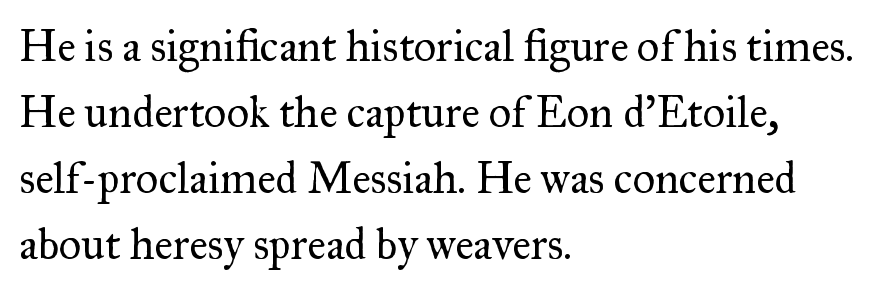
A typesetter would label this face a serif. These lines are rendered in a variable-pitch font. Beneath every word, the page is bare. Style check: upright.
